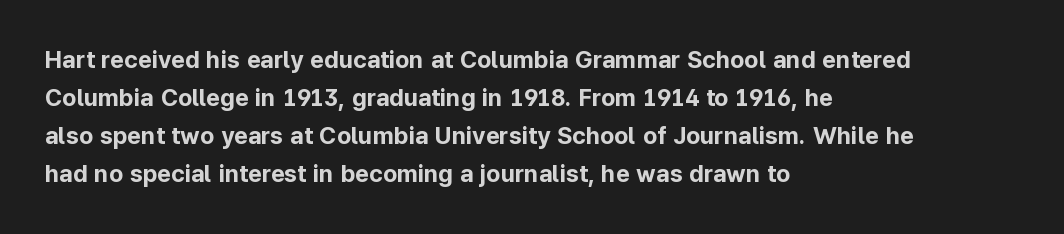
{"italic": "no", "bold": "yes", "underline": "no", "align": "left", "line_spacing": "normal", "line_spacing_ratio": 1.59, "letter_spacing": "normal", "letter_spacing_em": 0.0, "glyph_px": 24}
